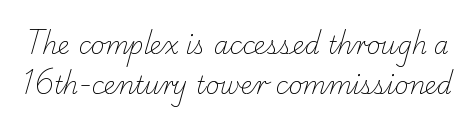
Q: Is the text bold? A: No.
Q: Is the text underlined? A: No.
Q: Is the spacing between letters normal or unusually wide? A: Normal.
Q: Is the spacing between lines tight, normal or loose? A: Normal.
